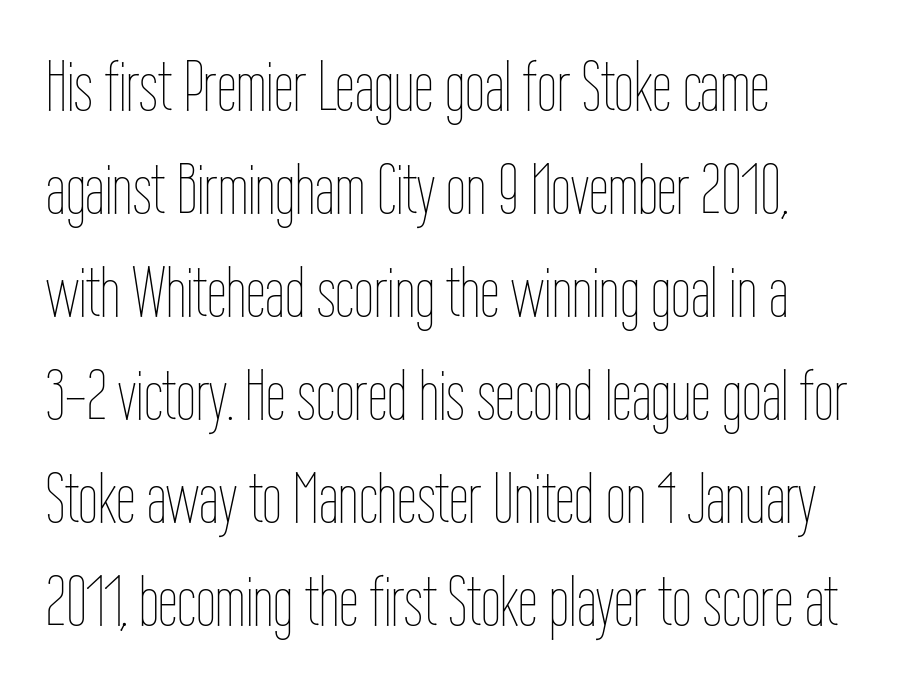
The image shows 71 px thin, condensed type, upright; set left-aligned, normal line spacing (1.45x), normal letter spacing, not underlined; low stroke contrast and a medium x-height.
